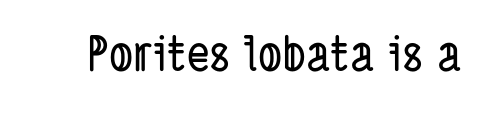
The image shows 48 px condensed sans-serif type; set normal letter spacing, not underlined; low stroke contrast and a medium x-height.
